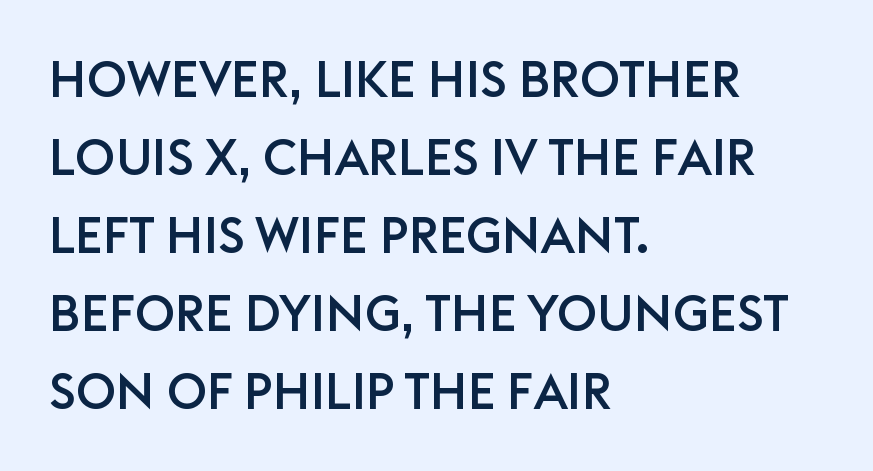
The image shows 50 px sans-serif type, upright; set left-aligned, normal line spacing (1.56x), normal letter spacing, not underlined; low stroke contrast and a large x-height.
